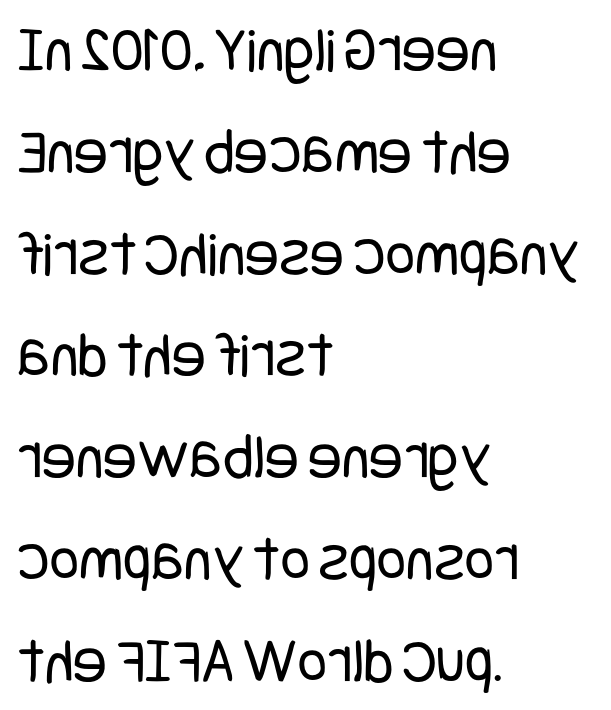
Stems and bowls with no extra thickness — not bold. The line-height multiplier appears to be the usual default. Ascenders rise straight up at ninety degrees. Descender tails drop into unmarked territory.
